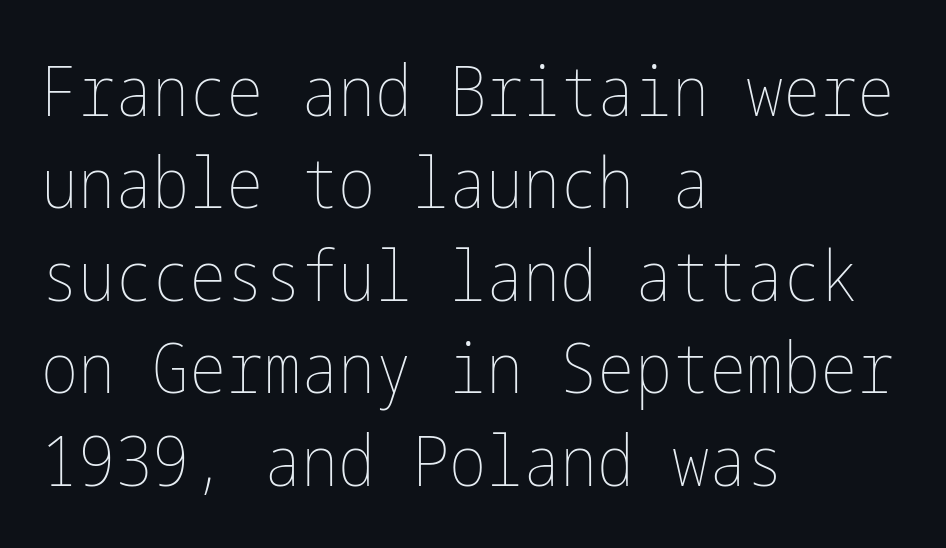
The image shows 70 px thin, condensed type, upright; set left-aligned, normal line spacing (1.32x), normal letter spacing, not underlined; low stroke contrast and a medium x-height.
